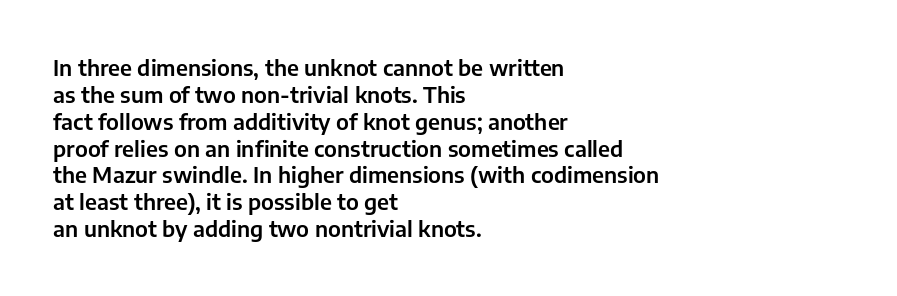
Q: Is the text italic (slanted)? A: No, it is upright.
Q: Is the text underlined? A: No.
Q: How is the paragraph aligned? A: Left-aligned.
Q: Is the spacing between letters normal or unusually wide? A: Normal.
